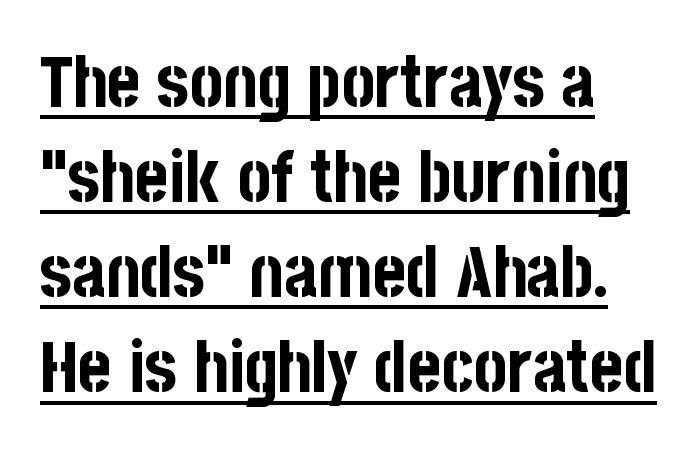
I'd describe the lettering as bold — thick and assertive. Character widths vary here, with narrow letters taking less room than wide ones. Underline: present. It's the straight-up-and-down kind of type. Summary of vertical rhythm: regular, with standard interline spacing. Short note: letters normally spaced.
